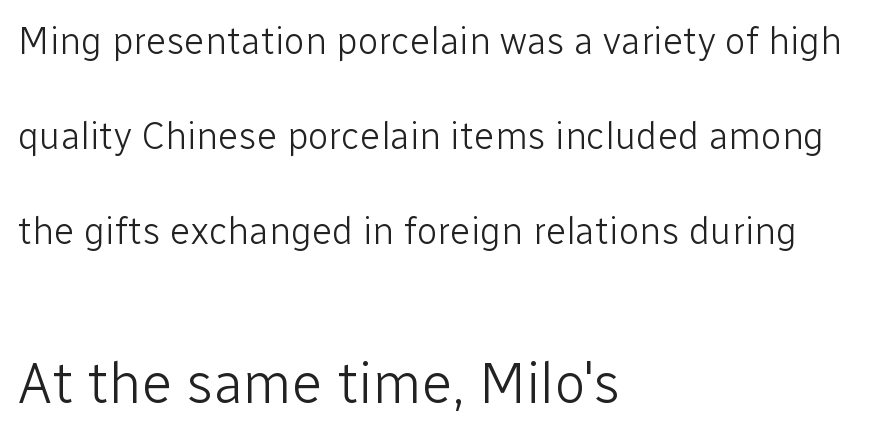
Q: Is the text bold? A: No.
Q: Is the text italic (slanted)? A: No, it is upright.
Q: Is the typeface a serif or a sans-serif typeface? A: Sans-serif.
Q: Is the text underlined? A: No.
Q: How is the paragraph aligned? A: Left-aligned.
Q: Is the spacing between letters normal or unusually wide? A: Normal.
Q: Is the spacing between lines tight, normal or loose? A: Loose.
Q: Which block of text is set in a larger size, the first (top) or the second (bottom)? A: The second (bottom) one.
Q: Width (condensed, normal, or wide)? A: Normal.
Q: Stroke contrast? A: Low.
Q: x-height? A: Medium.
Q: Monospaced? A: No.
